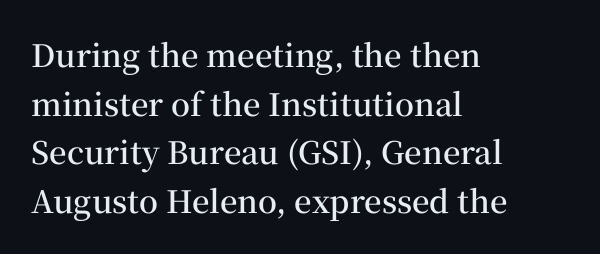
{"serif": "yes", "italic": "no", "bold": "semi", "weight": "semibold", "width": "normal", "stroke_contrast": "medium", "x_height": "medium", "monospaced": "no", "underline": "no", "align": "left", "line_spacing": "normal", "line_spacing_ratio": 1.57, "letter_spacing": "normal", "letter_spacing_em": 0.0, "glyph_px": 31}
